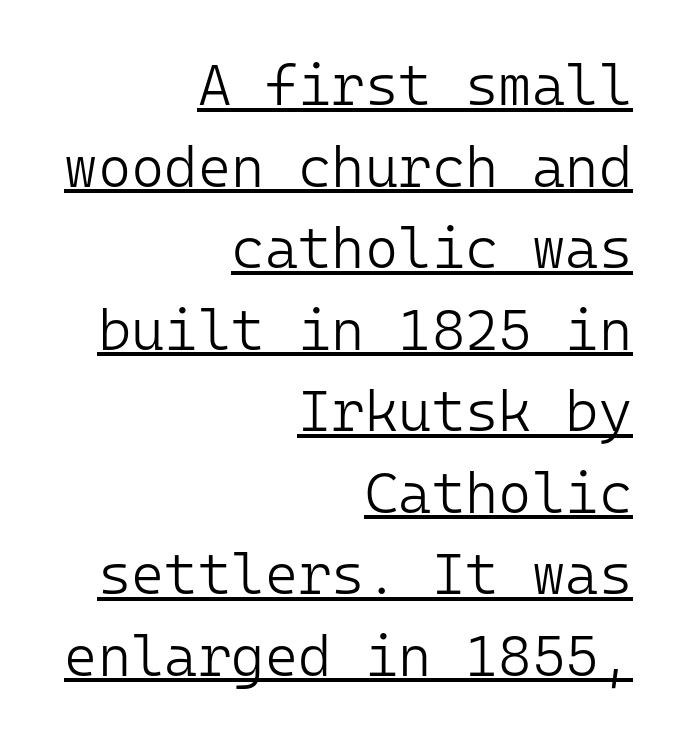
{"serif": "no", "italic": "no", "bold": "no", "weight": "light", "width": "normal", "stroke_contrast": "low", "x_height": "medium", "monospaced": "yes", "underline": "yes", "align": "right", "line_spacing": "normal", "line_spacing_ratio": 1.43, "letter_spacing": "normal", "letter_spacing_em": 0.0, "glyph_px": 57}
